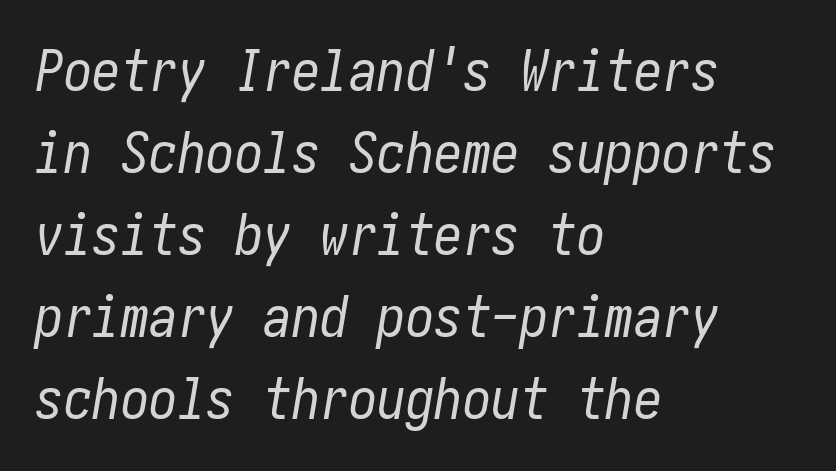
Q: Is the text bold? A: No.
Q: Is the text italic (slanted)? A: Yes, it leans right by about 10 degrees.
Q: Is the text underlined? A: No.
Q: How is the paragraph aligned? A: Left-aligned.
Q: Is the spacing between letters normal or unusually wide? A: Normal.
Q: Is the spacing between lines tight, normal or loose? A: Normal.
Q: Width (condensed, normal, or wide)? A: Condensed.
Q: Stroke contrast? A: Low.
Q: x-height? A: Medium.
